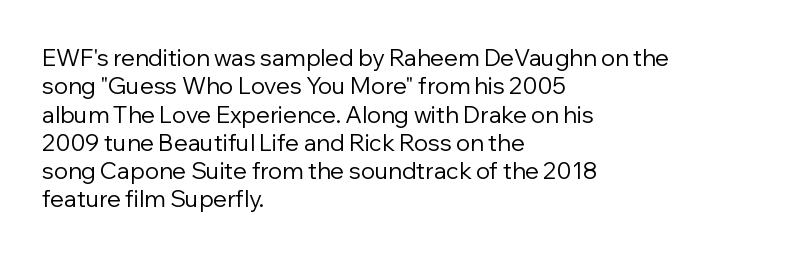
The image shows 23 px text type, upright; set left-aligned, line spacing 1.23x, normal letter spacing, not underlined.
